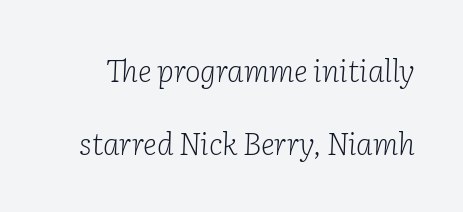
{"serif": "yes", "italic": "yes", "lean": "right", "slant_degrees": 2, "bold": "no", "weight": "light", "width": "normal", "stroke_contrast": "low", "x_height": "medium", "monospaced": "no", "underline": "no", "line_spacing": "loose", "line_spacing_ratio": 2.44, "letter_spacing": "normal", "letter_spacing_em": 0.0, "glyph_px": 30}
